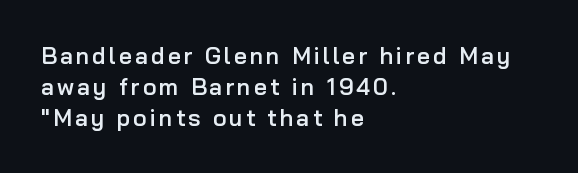
The image shows 23 px text type, upright; set left-aligned, normal line spacing (1.34x), not underlined.
